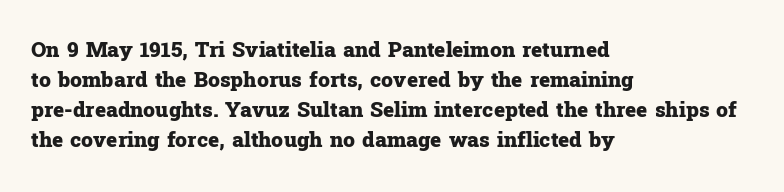
Q: Is the text bold? A: Yes.
Q: Is the text italic (slanted)? A: No, it is upright.
Q: Is the text underlined? A: No.
Q: How is the paragraph aligned? A: Left-aligned.
Q: Is the spacing between letters normal or unusually wide? A: Normal.
Q: Is the spacing between lines tight, normal or loose? A: Normal.
